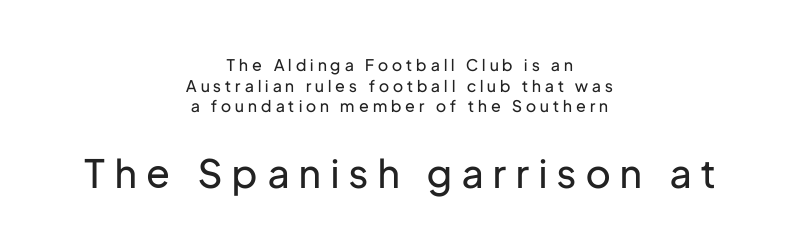
Line starts and ends both wander, symmetrically. The space between consecutive lines is moderate. Note: smaller setting up top, larger setting below. Nope, no serifs anywhere on these letters. Here the designer chose a conventional face with non-uniform glyph widths. Summary of weight: not heavy and not bold.
